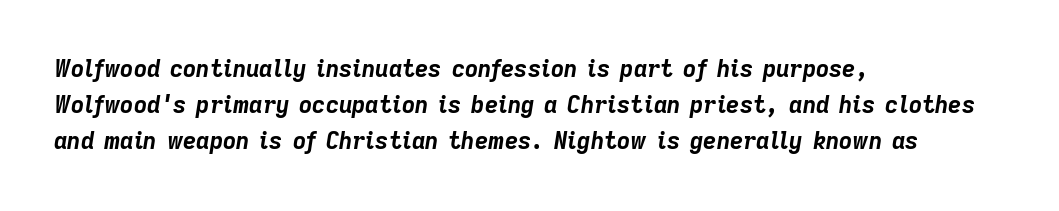
The image shows 23 px bold type, italic (leaning right); set left-aligned, normal line spacing (1.57x), normal letter spacing, not underlined.
